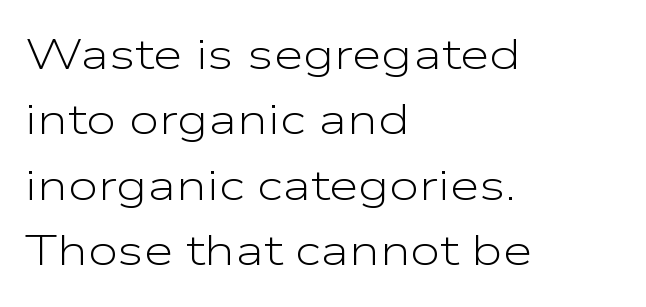
{"serif": "no", "italic": "no", "bold": "no", "weight": "light", "width": "wide", "stroke_contrast": "low", "x_height": "medium", "monospaced": "no", "underline": "no", "align": "left", "line_spacing": "normal", "line_spacing_ratio": 1.52, "letter_spacing": "normal", "letter_spacing_em": 0.0, "glyph_px": 43}
